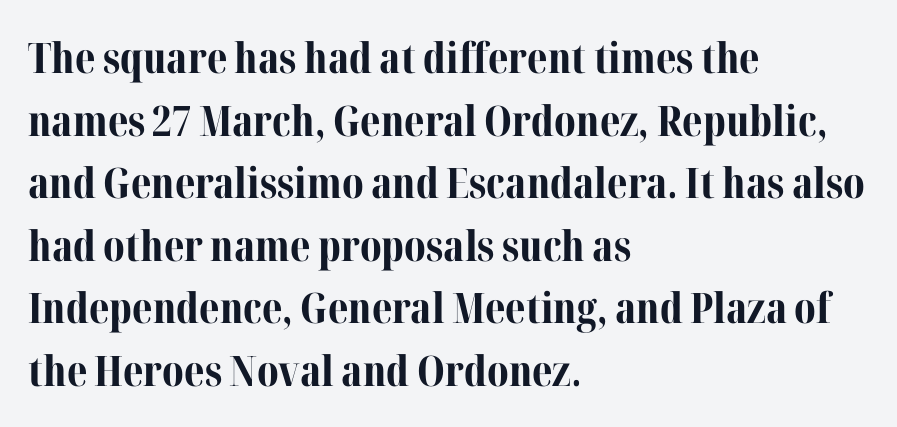
{"serif": "yes", "italic": "no", "bold": "yes", "weight": "bold", "width": "normal", "stroke_contrast": "medium", "x_height": "medium", "monospaced": "no", "underline": "no", "align": "left", "line_spacing": "normal", "line_spacing_ratio": 1.49, "letter_spacing": "normal", "letter_spacing_em": 0.0, "glyph_px": 42}
